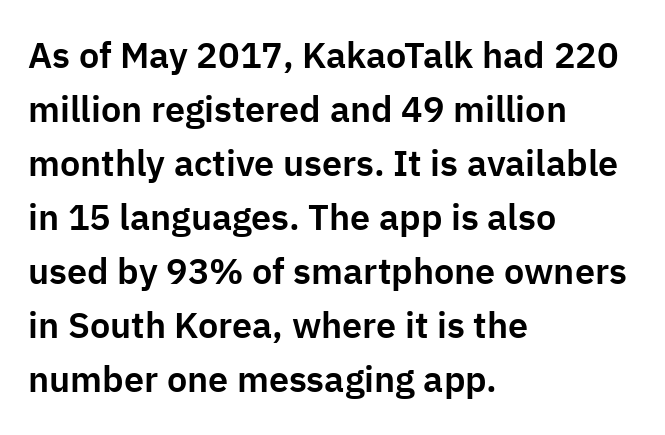
Spacing verdict: proportional, widths tailored to each character. Letterform terminals end flat and unadorned throughout the passage. Is there much room between lines? A standard amount, neither cramped nor airy. The text block is weighted toward the left margin, trailing off unevenly rightward. The specimen omits any rule beneath the text block's lines.
